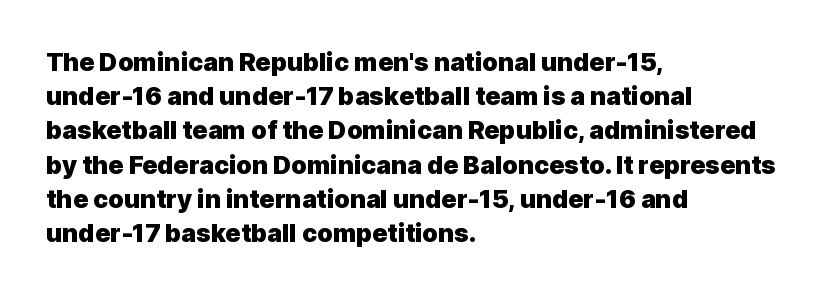
{"italic": "no", "bold": "yes", "underline": "no", "align": "left", "line_spacing": "normal", "line_spacing_ratio": 1.37, "letter_spacing": "normal", "letter_spacing_em": 0.0, "glyph_px": 25}
